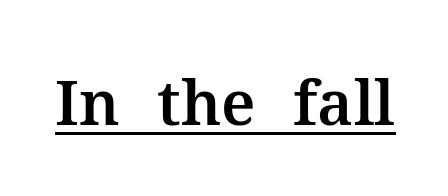
{"serif": "yes", "italic": "no", "width": "normal", "stroke_contrast": "medium", "x_height": "medium", "monospaced": "no", "underline": "yes", "letter_spacing": "normal", "letter_spacing_em": 0.0, "glyph_px": 62}
